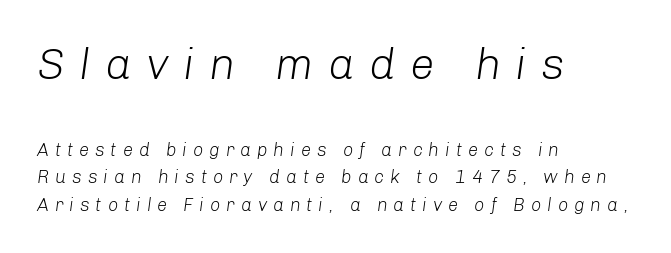
The line-height multiplier appears to be the usual default. These lines are set flush left with a ragged right edge. Italic? Definitely — the glyphs are oblique. Descenders hang freely into open space. The earlier block is typeset at a bigger size than the later block.
